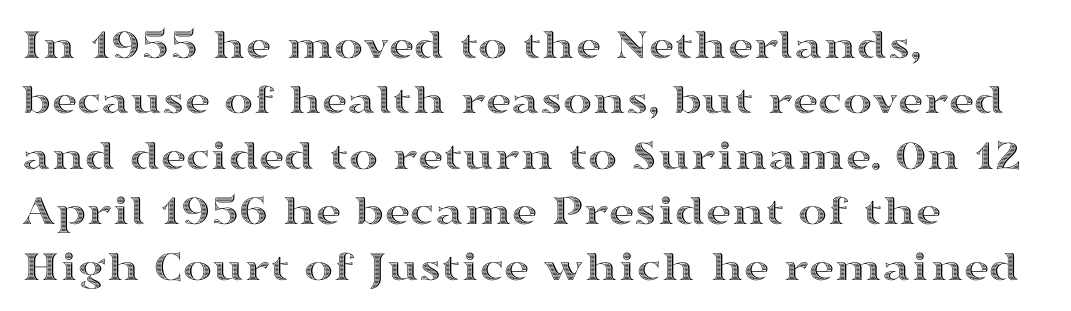
{"italic": "no", "width": "wide", "x_height": "medium", "monospaced": "no", "underline": "no", "align": "left", "line_spacing": "normal", "line_spacing_ratio": 1.26, "letter_spacing": "normal", "letter_spacing_em": 0.0, "glyph_px": 44}
